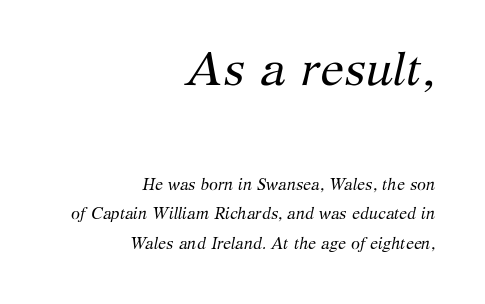
How are the letters spaced? Ordinarily, with no added tracking. These lines stack with their right ends in a neat column. Two sizes are in play, and the larger belongs to the first block. These glyphs show unthickened strokes, regular width or finer. The passage shown leans; its letterforms are oblique. Anything drawn beneath the words? Only blank space.
